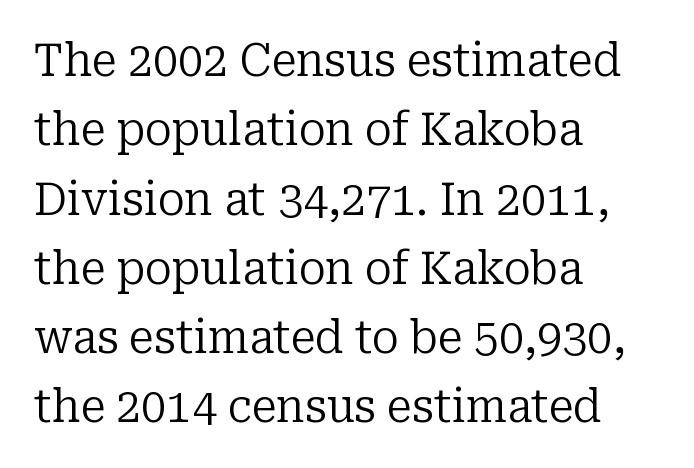
Q: Is the text bold? A: No.
Q: Is the text italic (slanted)? A: No, it is upright.
Q: Is the typeface a serif or a sans-serif typeface? A: Serif.
Q: Is the text underlined? A: No.
Q: How is the paragraph aligned? A: Left-aligned.
Q: Is the spacing between letters normal or unusually wide? A: Normal.
Q: Is the spacing between lines tight, normal or loose? A: Normal.
Q: Width (condensed, normal, or wide)? A: Normal.
Q: Stroke contrast? A: Low.
Q: x-height? A: Medium.
Q: Monospaced? A: No.
